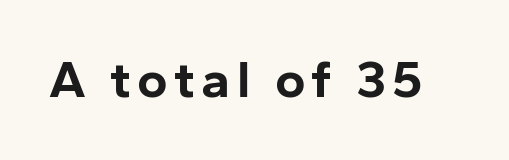
{"serif": "no", "italic": "no", "bold": "yes", "weight": "bold", "width": "normal", "stroke_contrast": "low", "x_height": "medium", "monospaced": "no", "underline": "no", "glyph_px": 52}
